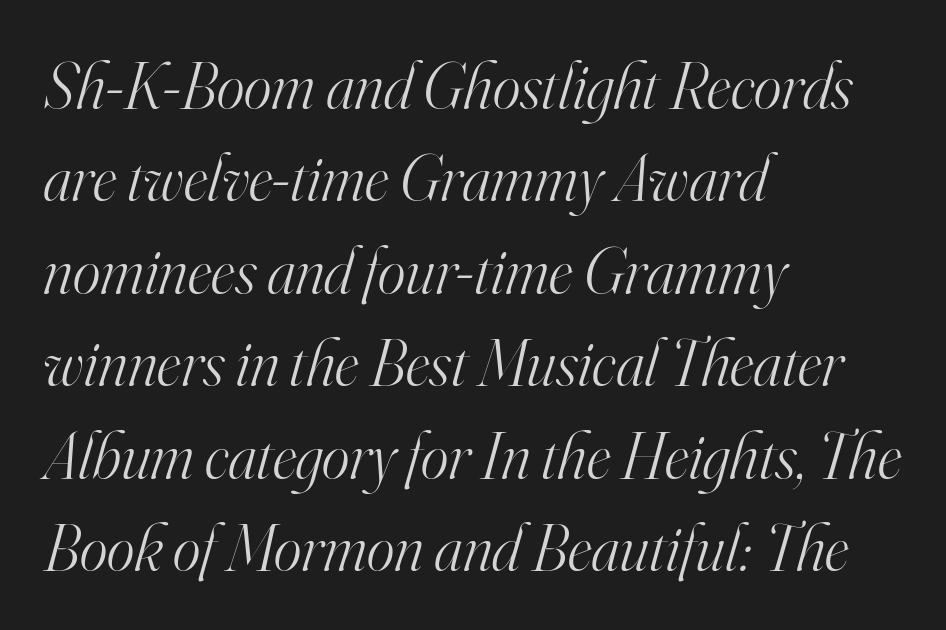
The image shows 66 px light serif type, italic (leaning right); set left-aligned, normal line spacing (1.4x), normal letter spacing, not underlined; high stroke contrast and a small x-height.
